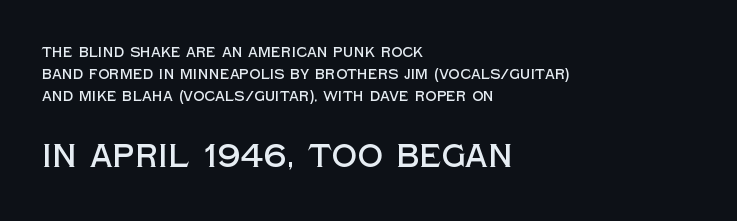
{"serif": "no", "italic": "no", "width": "normal", "x_height": "large", "monospaced": "no", "underline": "no", "align": "left", "line_spacing": "normal", "line_spacing_ratio": 1.58, "letter_spacing": "normal", "letter_spacing_em": 0.0, "larger_block": "second", "size_ratio": 2.29, "glyph_px": 32}
